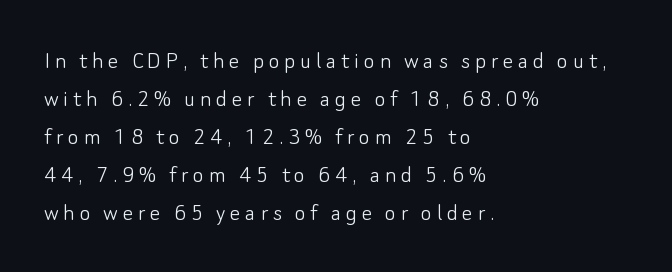
The image shows 26 px text type, upright; set left-aligned, normal line spacing (1.46x), not underlined.
